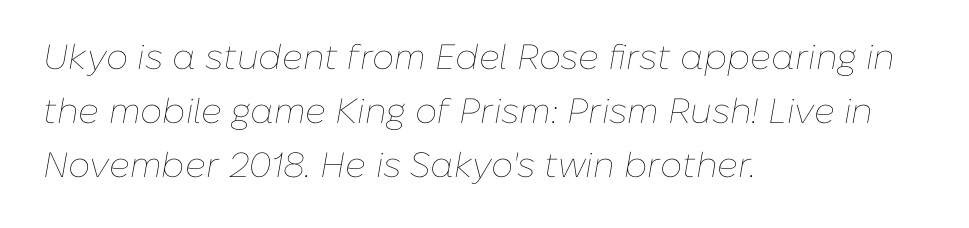
{"italic": "yes", "lean": "right", "slant_degrees": 10, "bold": "no", "weight": "thin", "width": "normal", "stroke_contrast": "low", "x_height": "medium", "monospaced": "no", "underline": "no", "align": "left", "line_spacing": "normal", "line_spacing_ratio": 1.55, "letter_spacing": "normal", "letter_spacing_em": 0.0, "glyph_px": 35}
